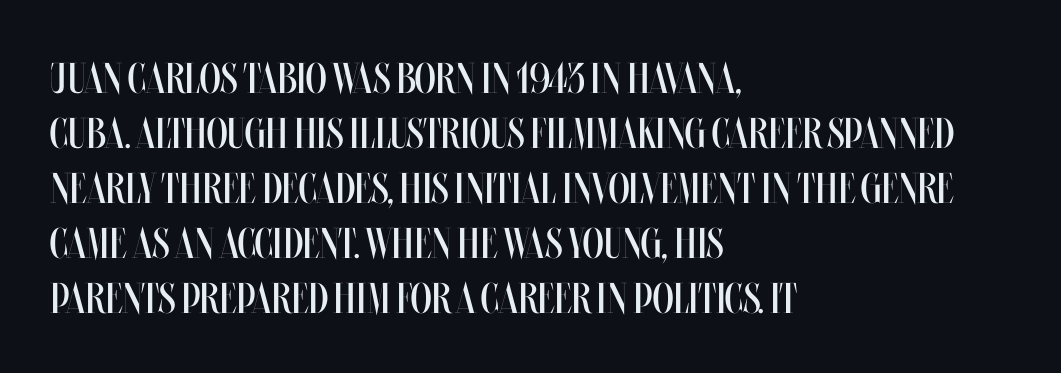
You could call the tracking neutral — neither tight nor loose. The lines in this sample share a left origin and differ only in where they stop. Nothing heavy about these letters — not bold at all. Normally led — the rows are evenly, conventionally spaced. This is roman type, the default non-slanted kind.
